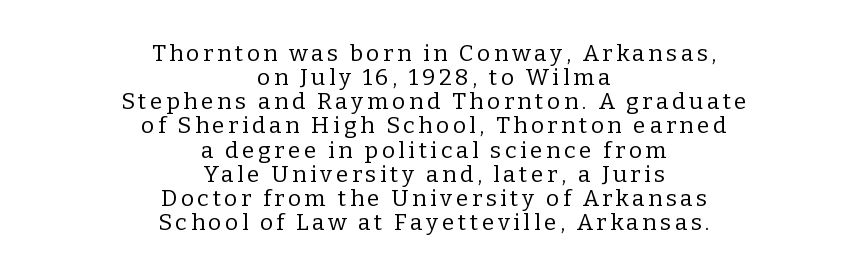
The image shows 23 px text type, upright; set centered, tight line spacing (1.05x), not underlined.
